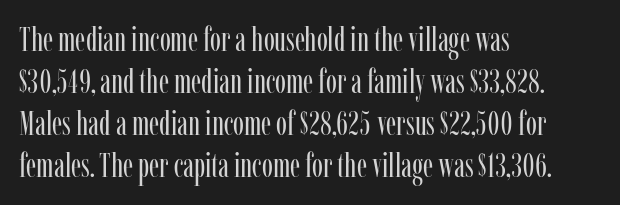
The image shows 33 px regular-weight, condensed serif type, upright; set left-aligned, normal line spacing (1.27x), normal letter spacing, not underlined; low stroke contrast and a medium x-height.
